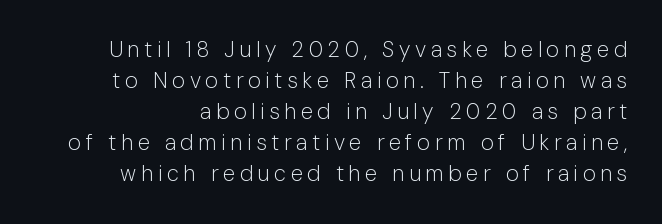
Q: Is the text bold? A: No.
Q: Is the text italic (slanted)? A: No, it is upright.
Q: Is the text underlined? A: No.
Q: Is the spacing between letters normal or unusually wide? A: Unusually wide.
Q: Is the spacing between lines tight, normal or loose? A: Normal.
